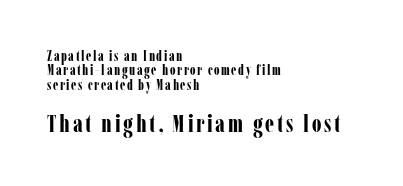
The gap between lines stays unmarked. The strokes are fattened all the way to bold. Tightly led — the rows are bunched. Which margin do the lines hug? The left one — the right edge is uneven.
